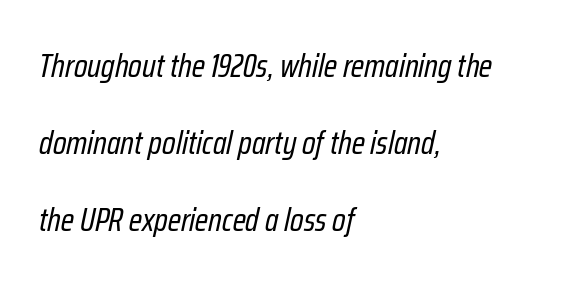
The image shows 33 px regular-weight, condensed type, italic (leaning right); set left-aligned, loose line spacing (2.33x), normal letter spacing, not underlined; low stroke contrast and a medium x-height.
